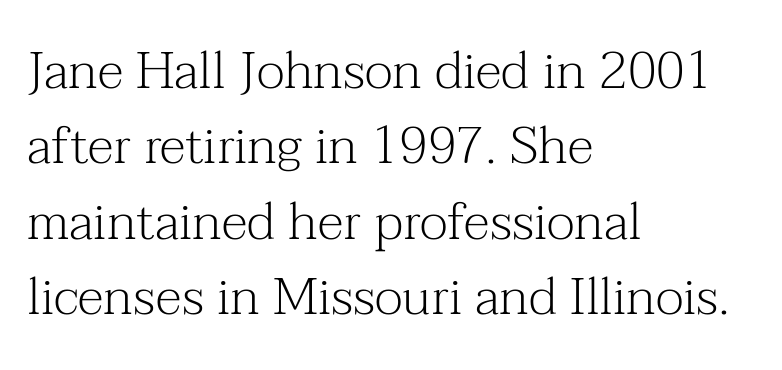
The passage shown is typeset with a serif family. The letters stand straight up with perfectly vertical stems. The rag falls on the right side of this text block. The cut favours lightness, reaching ordinary text weight at its darkest.
